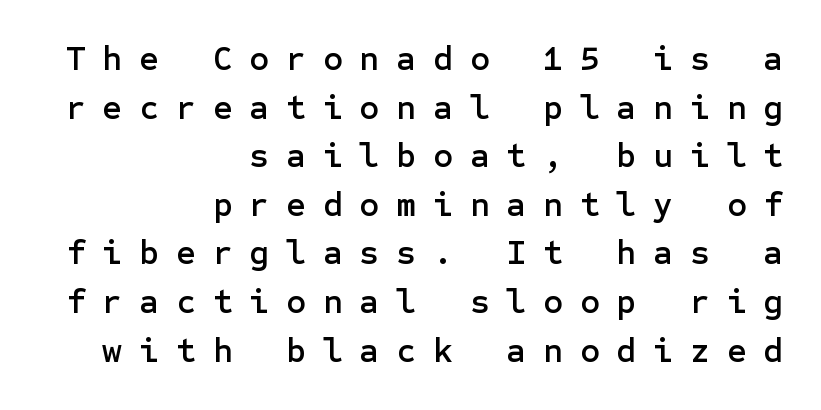
The image shows 34 px sans-serif type, upright; set right-aligned, normal line spacing (1.43x), unusually wide letter spacing (+0.5 em), not underlined; low stroke contrast and a medium x-height.
